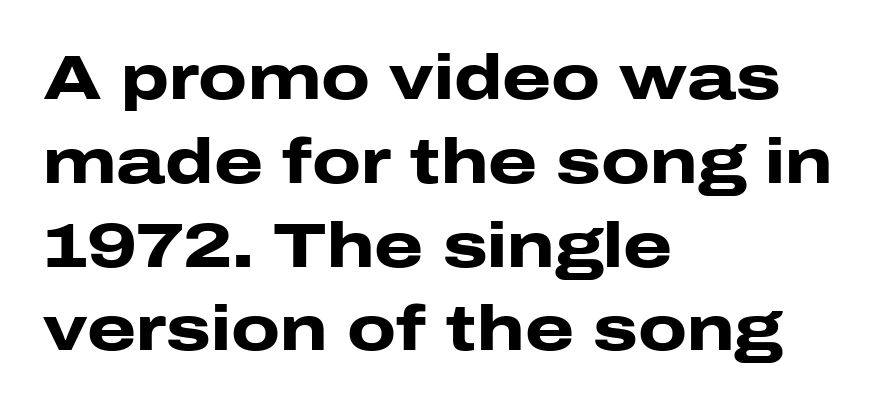
The lettering stays uniformly vertical, giving the passage a roman look. The words here are not underlined. Bold? Absolutely — the strokes are thick and heavy. The horizontal fit of the characters is conventional and even. Short and long lines alike share a common starting point at left. Do the characters align in a grid? No, the font is proportional.
